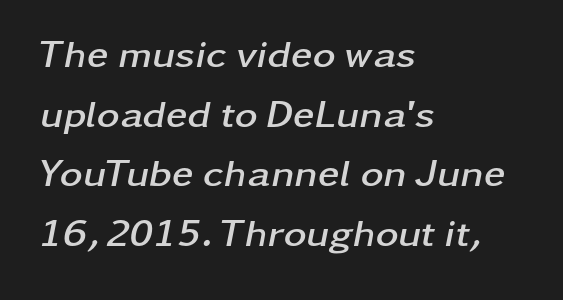
{"italic": "yes", "lean": "right", "slant_degrees": 11, "bold": "yes", "weight": "semibold", "width": "wide", "stroke_contrast": "low", "x_height": "medium", "monospaced": "no", "underline": "no", "align": "left", "line_spacing": "normal", "line_spacing_ratio": 1.53, "letter_spacing": "normal", "letter_spacing_em": 0.0, "glyph_px": 39}
